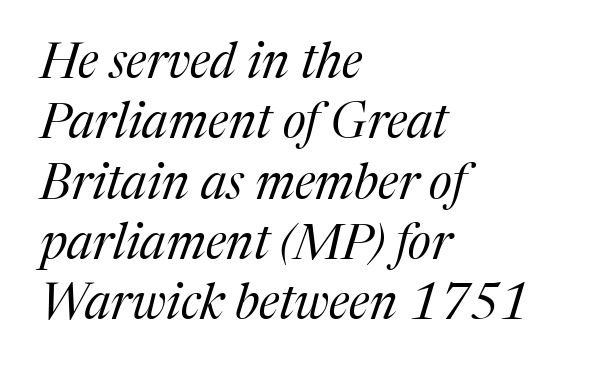
Q: Is the text bold? A: No.
Q: Is the text italic (slanted)? A: Yes, it leans right by about 17 degrees.
Q: Is the typeface a serif or a sans-serif typeface? A: Serif.
Q: Is the text underlined? A: No.
Q: How is the paragraph aligned? A: Left-aligned.
Q: Is the spacing between letters normal or unusually wide? A: Normal.
Q: Width (condensed, normal, or wide)? A: Normal.
Q: Stroke contrast? A: Medium.
Q: x-height? A: Medium.
Q: Monospaced? A: No.
